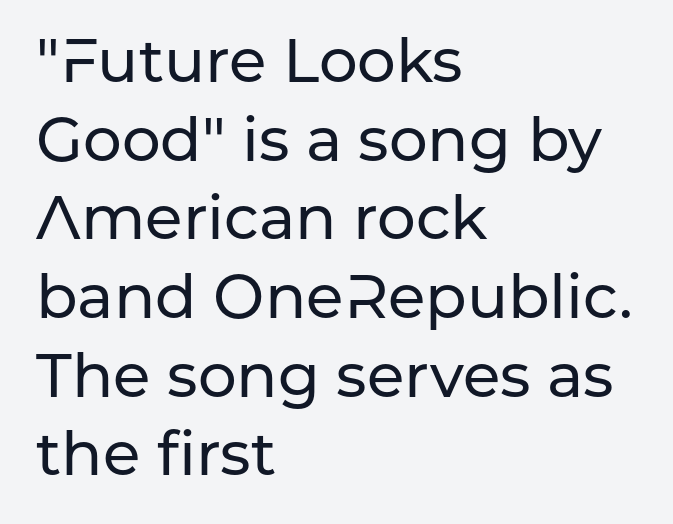
Q: Is the text italic (slanted)? A: No, it is upright.
Q: Is the typeface a serif or a sans-serif typeface? A: Sans-serif.
Q: Is the text underlined? A: No.
Q: How is the paragraph aligned? A: Left-aligned.
Q: Is the spacing between letters normal or unusually wide? A: Normal.
Q: Is the spacing between lines tight, normal or loose? A: Normal.
Q: Width (condensed, normal, or wide)? A: Normal.
Q: Stroke contrast? A: Low.
Q: x-height? A: Medium.
Q: Monospaced? A: No.
